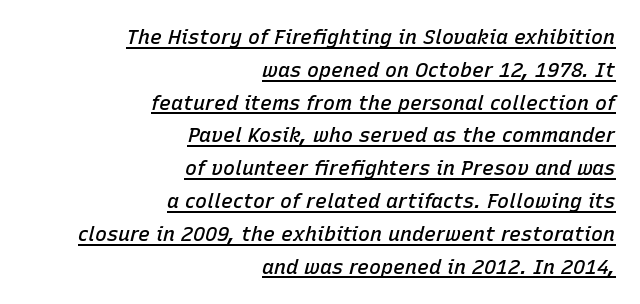
This sample uses plain, unmodified letter spacing. This is moderately heavy type, rendered in semibold. If you measured baseline to baseline, you'd find a middling distance. A baseline rule has been typeset under these characters. In terms of posture, this sample is oblique. The paragraph has a hard right edge and a soft left edge.
